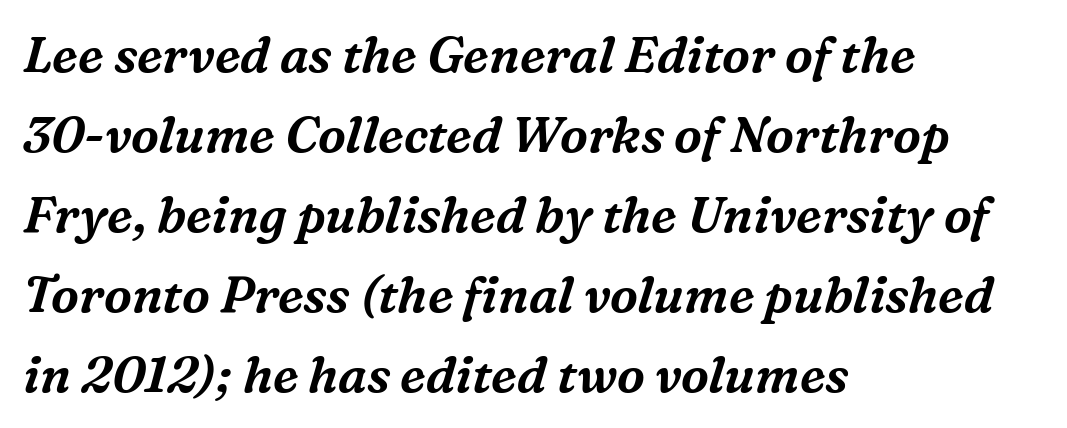
Note the varied advance widths — an 'i' is clearly narrower than an 'm'. A classic flush-left, rag-right setting is used for this passage. Look at the bottom of the vertical strokes: they flare into serifs here. The glyphs look as if they've been sheared to an angle. This rendering leaves character spacing at its baseline value.
